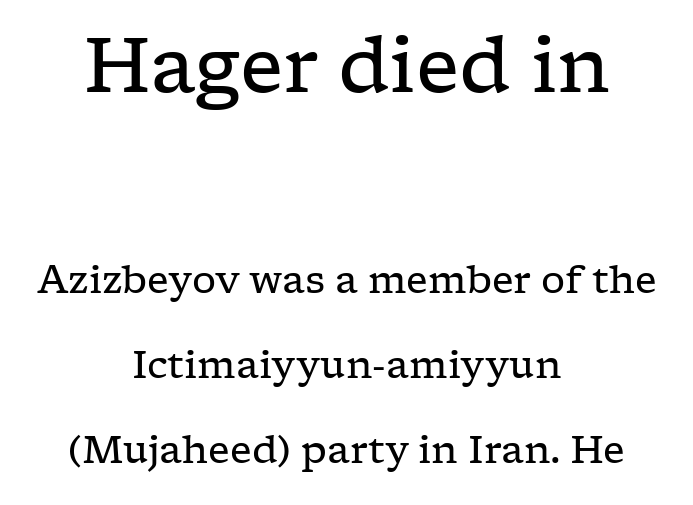
Here the glyphs are tracked normally, forming tight word shapes. Counters stay open thanks to moderate or lighter strokes. Line starts and ends both wander, symmetrically. Here the designer chose a conventional face with non-uniform glyph widths. Does the bottom block carry the larger type? No, the top block does. Unlike a clean sans, this face finishes its strokes with serifs.
